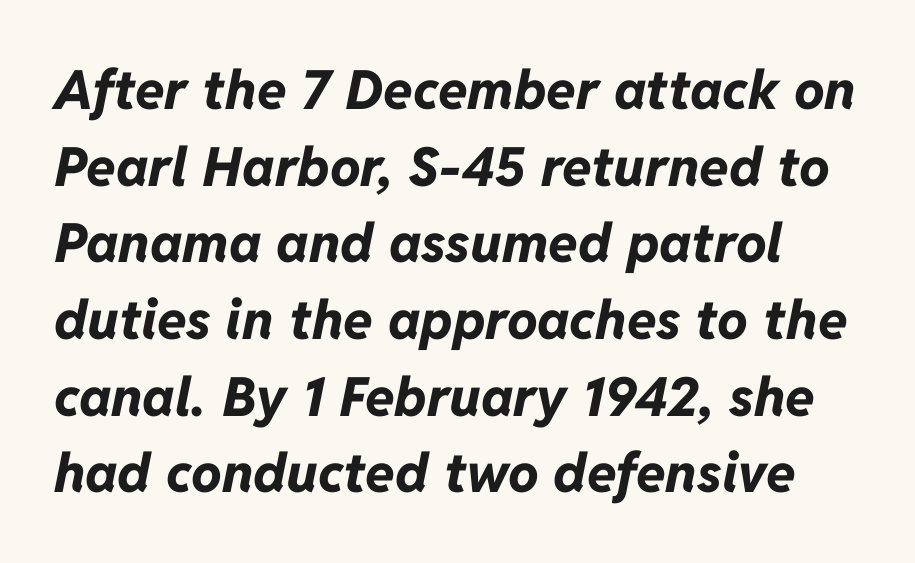
Q: Is the text bold? A: Yes.
Q: Is the text italic (slanted)? A: Yes, it leans right by about 11 degrees.
Q: Is the text underlined? A: No.
Q: Is the spacing between letters normal or unusually wide? A: Normal.
Q: Is the spacing between lines tight, normal or loose? A: Normal.
Q: Width (condensed, normal, or wide)? A: Normal.
Q: Stroke contrast? A: Low.
Q: x-height? A: Medium.
Q: Monospaced? A: No.
